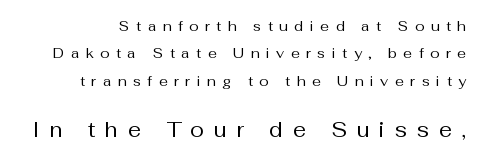
Q: Is the text bold? A: No.
Q: Is the text italic (slanted)? A: No, it is upright.
Q: Is the text underlined? A: No.
Q: Is the spacing between letters normal or unusually wide? A: Unusually wide.
Q: Is the spacing between lines tight, normal or loose? A: Loose.
Q: Which block of text is set in a larger size, the first (top) or the second (bottom)? A: The second (bottom) one.
